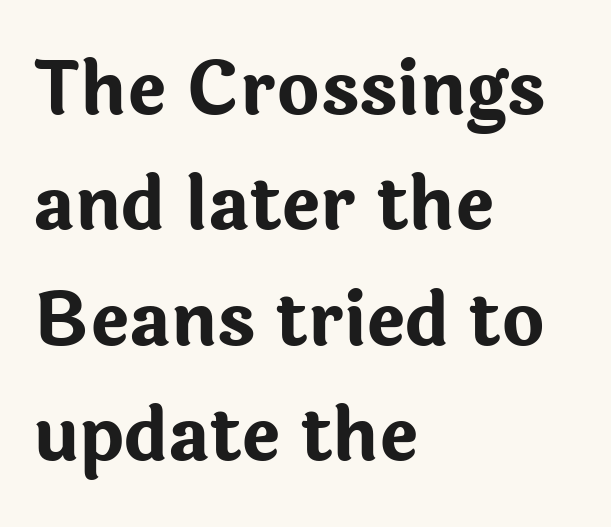
{"serif": "no", "italic": "no", "bold": "yes", "weight": "bold", "width": "normal", "stroke_contrast": "low", "x_height": "medium", "monospaced": "no", "underline": "no", "align": "left", "line_spacing": "normal", "line_spacing_ratio": 1.58, "letter_spacing": "normal", "letter_spacing_em": 0.0, "glyph_px": 73}
